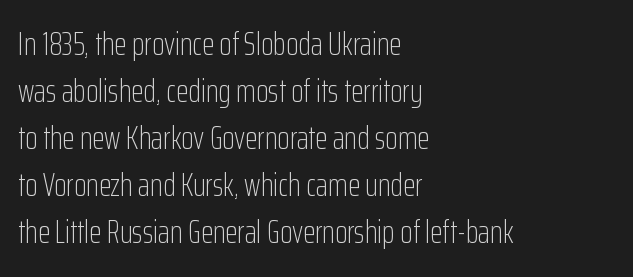
The image shows 32 px light, condensed sans-serif type, upright; set left-aligned, normal line spacing (1.47x), normal letter spacing, not underlined; low stroke contrast and a medium x-height.
